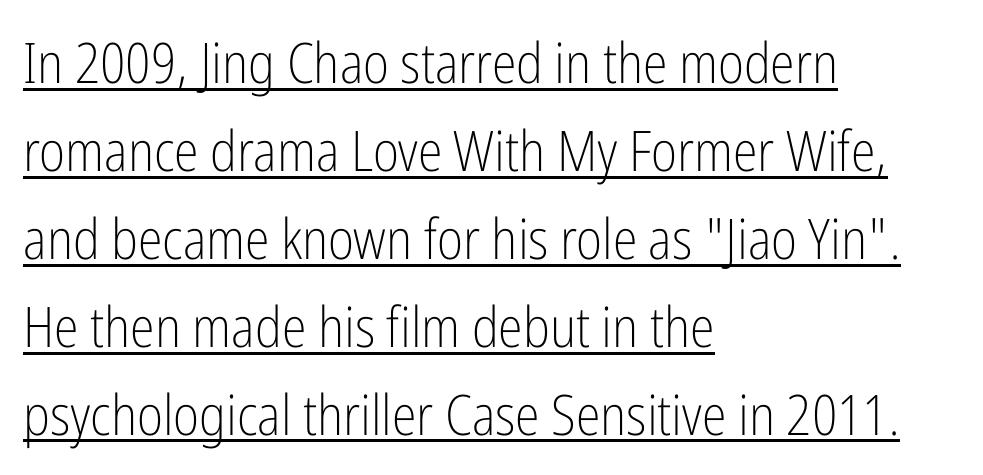
The image shows 56 px light, condensed sans-serif type, upright; set left-aligned, normal line spacing (1.57x), normal letter spacing, underlined; low stroke contrast and a medium x-height.
